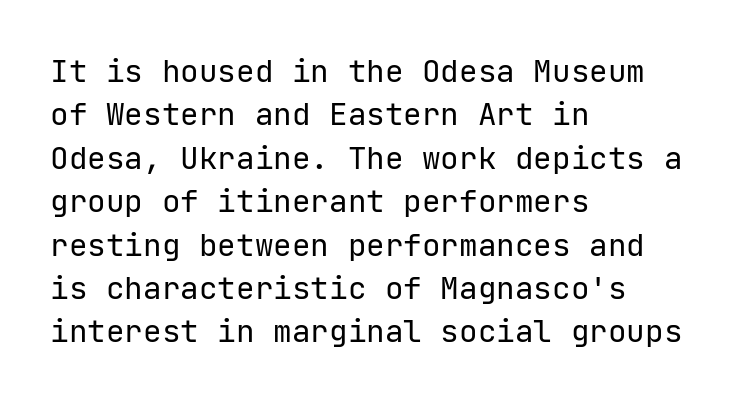
A bare baseline throughout the passage. No chunkiness to these letters — they're not bold. These lines keep a tight, regular rhythm from letter to letter. These lines are composed in type without serifs.
